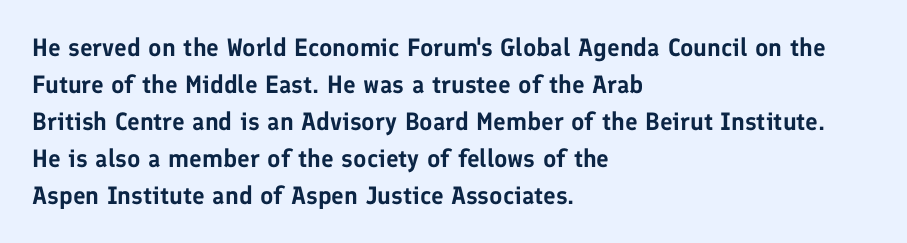
Q: Is the text italic (slanted)? A: No, it is upright.
Q: Is the text underlined? A: No.
Q: How is the paragraph aligned? A: Left-aligned.
Q: Is the spacing between letters normal or unusually wide? A: Normal.
Q: Is the spacing between lines tight, normal or loose? A: Normal.
